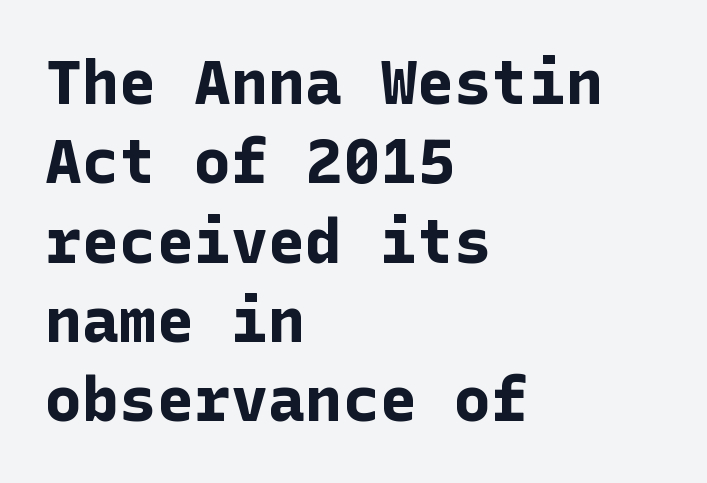
Q: Is the text bold? A: Yes.
Q: Is the text italic (slanted)? A: No, it is upright.
Q: Is the typeface a serif or a sans-serif typeface? A: Sans-serif.
Q: Is the text underlined? A: No.
Q: How is the paragraph aligned? A: Left-aligned.
Q: Is the spacing between letters normal or unusually wide? A: Normal.
Q: Is the spacing between lines tight, normal or loose? A: Normal.
Q: Width (condensed, normal, or wide)? A: Normal.
Q: Stroke contrast? A: Low.
Q: x-height? A: Medium.
